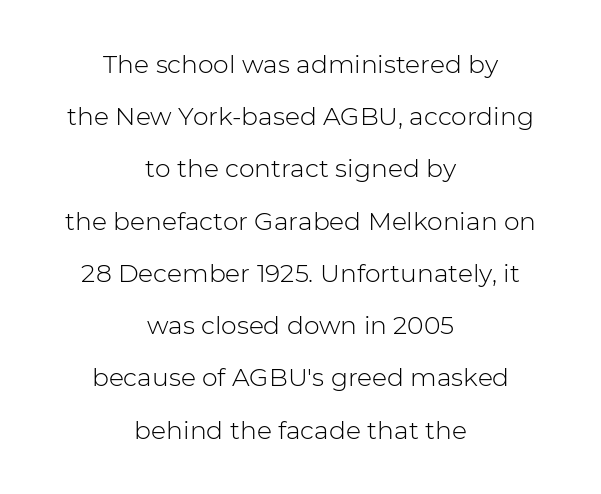
Q: Is the text bold? A: No.
Q: Is the text italic (slanted)? A: No, it is upright.
Q: Is the text underlined? A: No.
Q: How is the paragraph aligned? A: Centered.
Q: Is the spacing between letters normal or unusually wide? A: Normal.
Q: Is the spacing between lines tight, normal or loose? A: Loose.
